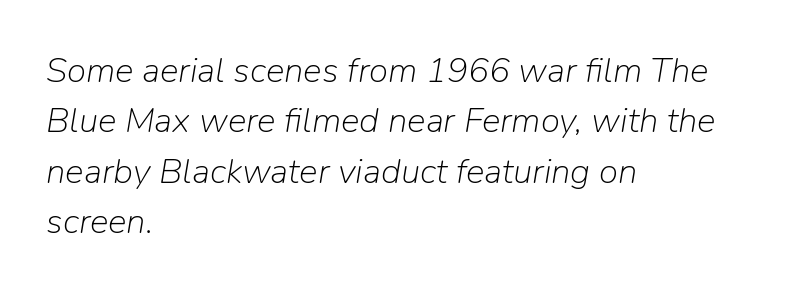
Q: Is the text bold? A: No.
Q: Is the text italic (slanted)? A: Yes, it leans right by about 9 degrees.
Q: Is the text underlined? A: No.
Q: How is the paragraph aligned? A: Left-aligned.
Q: Is the spacing between letters normal or unusually wide? A: Normal.
Q: Is the spacing between lines tight, normal or loose? A: Normal.
Q: Width (condensed, normal, or wide)? A: Normal.
Q: Stroke contrast? A: Low.
Q: x-height? A: Medium.
Q: Monospaced? A: No.
